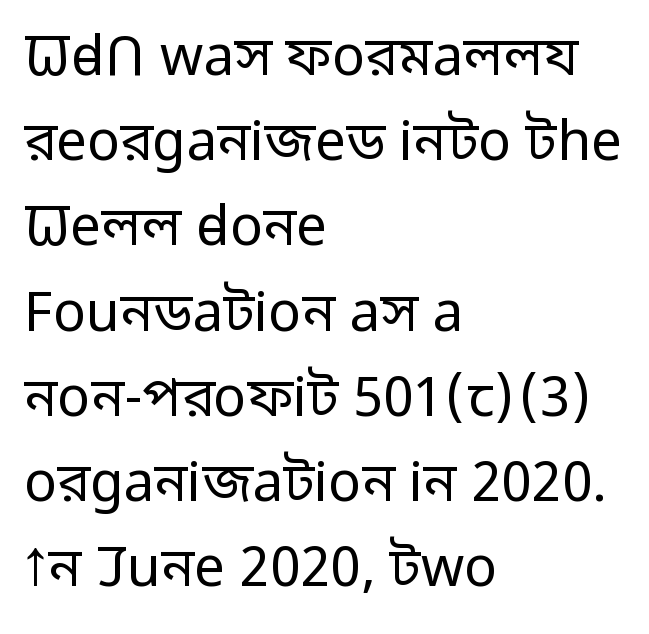
The image shows 55 px regular-weight sans-serif type, upright; set left-aligned, normal line spacing (1.55x), normal letter spacing, not underlined; low stroke contrast and a medium x-height.
